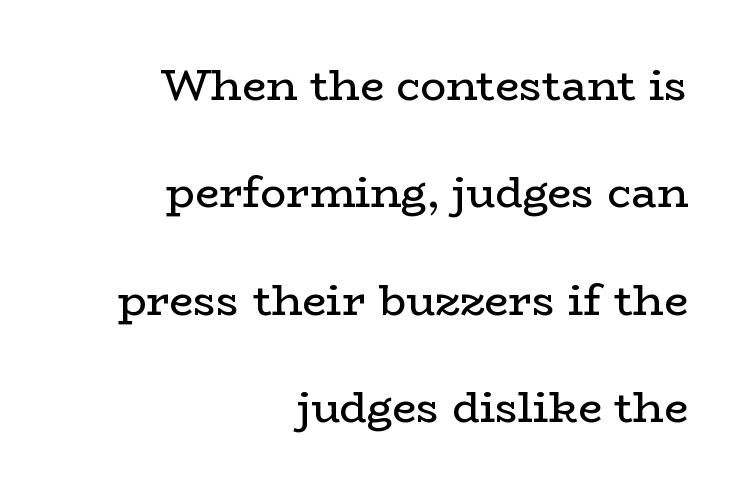
The image shows 43 px regular-weight, wide serif type, upright; set right-aligned, loose line spacing (2.5x), normal letter spacing, not underlined; low stroke contrast and a medium x-height.
